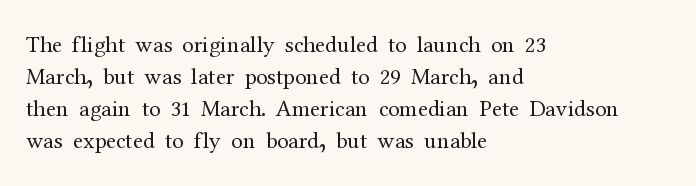
Caption: standard tracking, unaltered. Does the leading feel generous? No, just average. The lines are quadded left. Check the space under the baseline: it is left empty.
